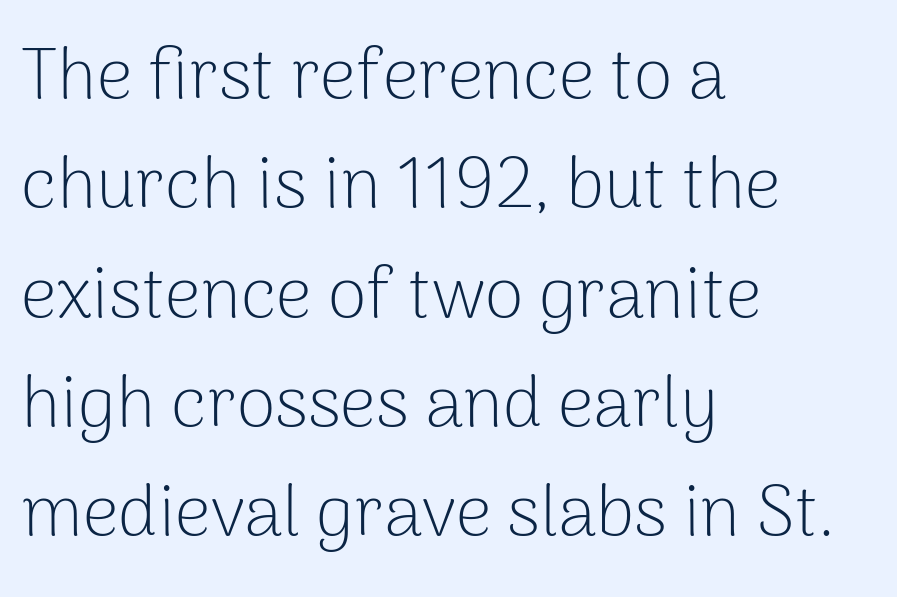
Q: Is the text bold? A: No.
Q: Is the text italic (slanted)? A: No, it is upright.
Q: Is the typeface a serif or a sans-serif typeface? A: Sans-serif.
Q: Is the text underlined? A: No.
Q: How is the paragraph aligned? A: Left-aligned.
Q: Is the spacing between letters normal or unusually wide? A: Normal.
Q: Is the spacing between lines tight, normal or loose? A: Normal.
Q: Width (condensed, normal, or wide)? A: Normal.
Q: Stroke contrast? A: Low.
Q: x-height? A: Medium.
Q: Monospaced? A: No.
